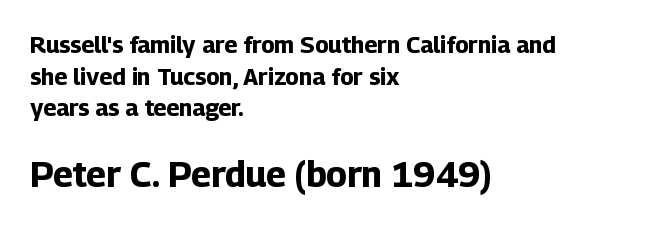
This sample has the flowing, uneven cadence of proportional lettering. I'd describe the lettering as bold — thick and assertive. Does the type have serifs? No, each stem ends abruptly. Italic? Not at all — the glyphs are vertical.
